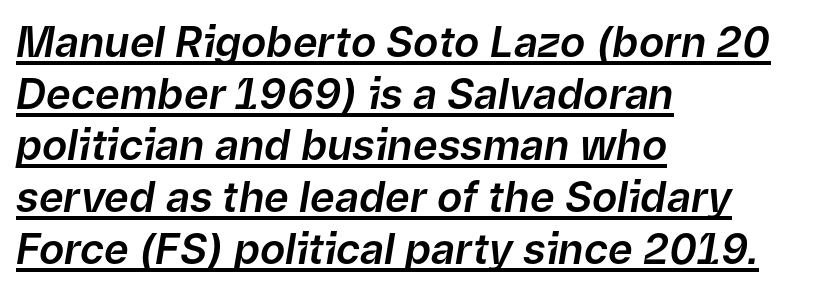
This is underlined copy, the kind a proofreader might mark for attention. Is the letter spacing exaggerated? No — it looks like the ordinary default. Posture: slanted. Reading down the block, your eye returns to a fixed left position each line. Is this a fixed-width face? No — the glyphs have proportional, varying widths.
